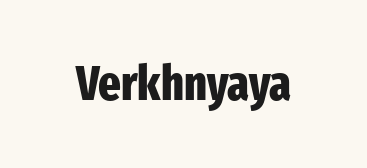
{"serif": "no", "italic": "no", "bold": "yes", "weight": "heavy", "width": "condensed", "stroke_contrast": "low", "x_height": "medium", "monospaced": "no", "underline": "no", "letter_spacing": "normal", "letter_spacing_em": 0.0, "glyph_px": 48}
